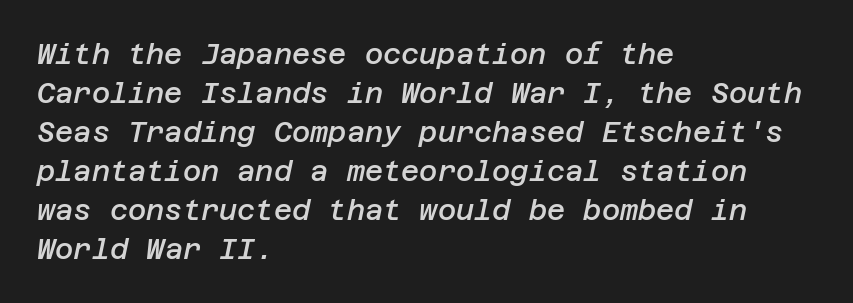
The image shows 28 px semibold type, italic (leaning right); set left-aligned, normal line spacing (1.39x), normal letter spacing, not underlined; low stroke contrast and a large x-height.
